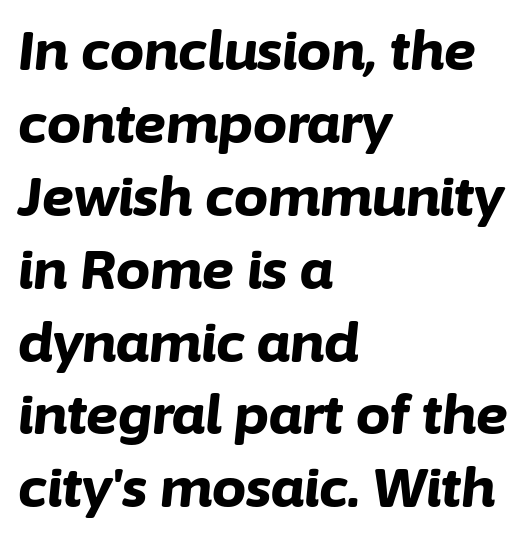
Q: Is the text bold? A: Yes.
Q: Is the text italic (slanted)? A: Yes, it leans right by about 6 degrees.
Q: Is the text underlined? A: No.
Q: How is the paragraph aligned? A: Left-aligned.
Q: Is the spacing between letters normal or unusually wide? A: Normal.
Q: Is the spacing between lines tight, normal or loose? A: Normal.
Q: Width (condensed, normal, or wide)? A: Normal.
Q: Stroke contrast? A: Low.
Q: x-height? A: Medium.
Q: Monospaced? A: No.
